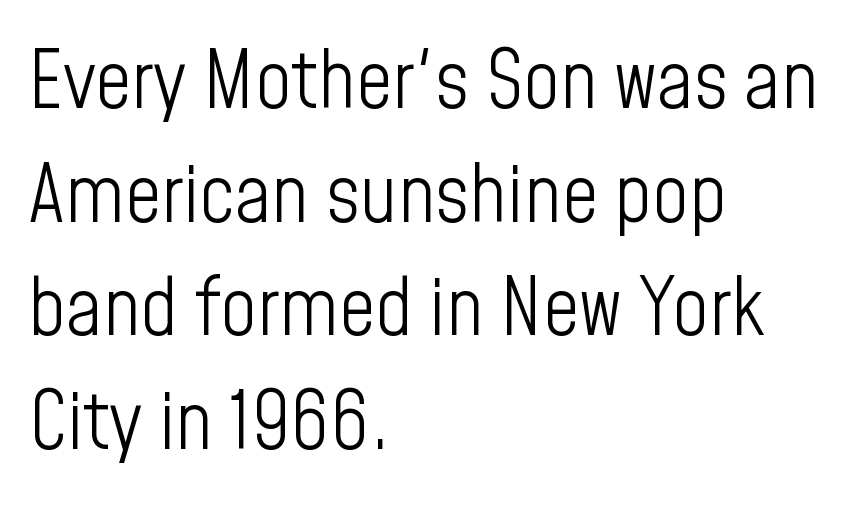
The image shows 80 px light, condensed sans-serif type, upright; set left-aligned, normal line spacing (1.42x), normal letter spacing, not underlined; low stroke contrast and a medium x-height.
